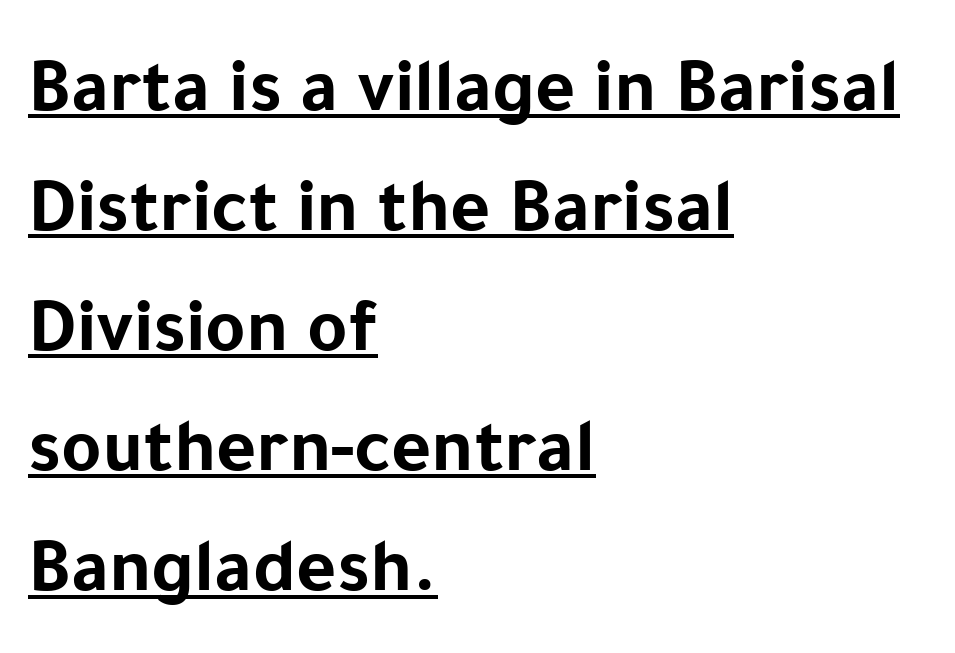
The rag falls on the right side of this text block. Look at the stroke-to-counter ratio: heavy, a bold. Style check: upright. Regarding leading, the lines here are spaced in the standard way. You could call the tracking neutral — neither tight nor loose.
